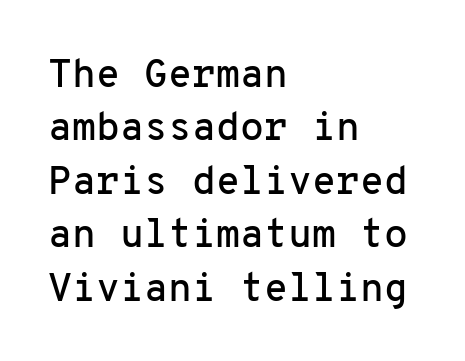
Q: Is the text italic (slanted)? A: No, it is upright.
Q: Is the typeface a serif or a sans-serif typeface? A: Sans-serif.
Q: Is the text underlined? A: No.
Q: How is the paragraph aligned? A: Left-aligned.
Q: Is the spacing between letters normal or unusually wide? A: Normal.
Q: Is the spacing between lines tight, normal or loose? A: Normal.
Q: Width (condensed, normal, or wide)? A: Normal.
Q: Stroke contrast? A: Low.
Q: x-height? A: Medium.
Q: Monospaced? A: Yes.
